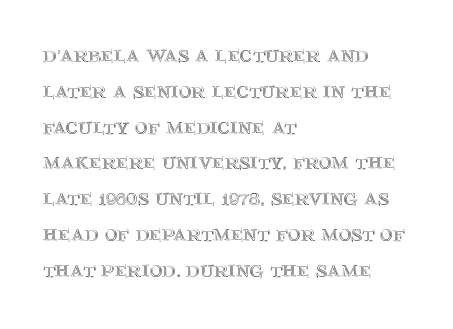
Summary of vertical rhythm: regular, with standard interline spacing. Is the block centered? No — it sits flush against the left margin. Nobody drew a line under any word here. Unlike italic type, these characters show no tilt at all.
